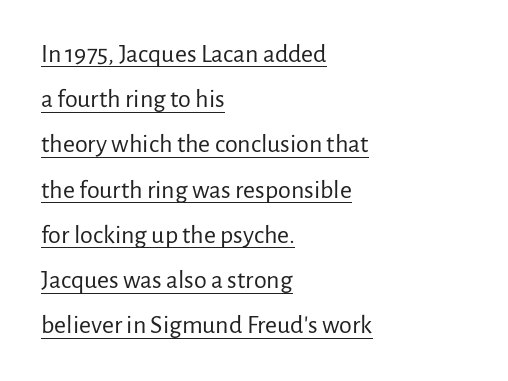
{"italic": "no", "bold": "no", "underline": "yes", "align": "left", "line_spacing_ratio": 1.74, "letter_spacing": "normal", "letter_spacing_em": 0.0, "glyph_px": 26}
